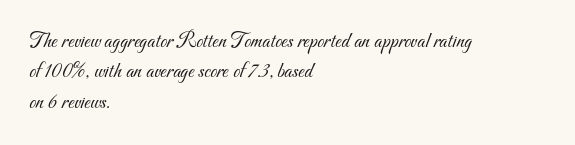
These lines sit exactly where default settings would place them. Summary of weight: not heavy and not bold. Each word holds together tightly as a unit, with standard inter-letter gaps. Anything drawn beneath the words? Only blank space. Compared with a centered layout, this one pins lines to the left instead.
